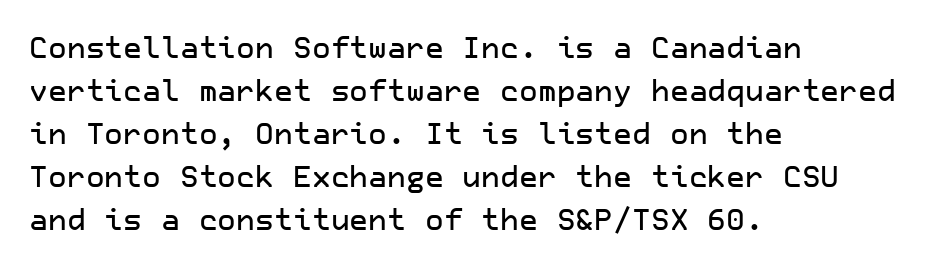
Q: Is the text italic (slanted)? A: No, it is upright.
Q: Is the typeface a serif or a sans-serif typeface? A: Sans-serif.
Q: Is the text underlined? A: No.
Q: How is the paragraph aligned? A: Left-aligned.
Q: Is the spacing between letters normal or unusually wide? A: Normal.
Q: Is the spacing between lines tight, normal or loose? A: Normal.
Q: Width (condensed, normal, or wide)? A: Normal.
Q: Stroke contrast? A: Low.
Q: x-height? A: Medium.
